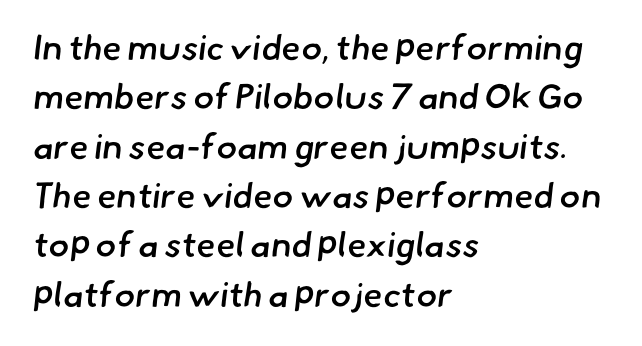
{"serif": "no", "bold": "semi", "weight": "semibold", "width": "normal", "stroke_contrast": "low", "x_height": "small", "monospaced": "no", "underline": "no", "align": "left", "line_spacing": "normal", "line_spacing_ratio": 1.41, "letter_spacing": "normal", "letter_spacing_em": 0.0, "glyph_px": 35}
